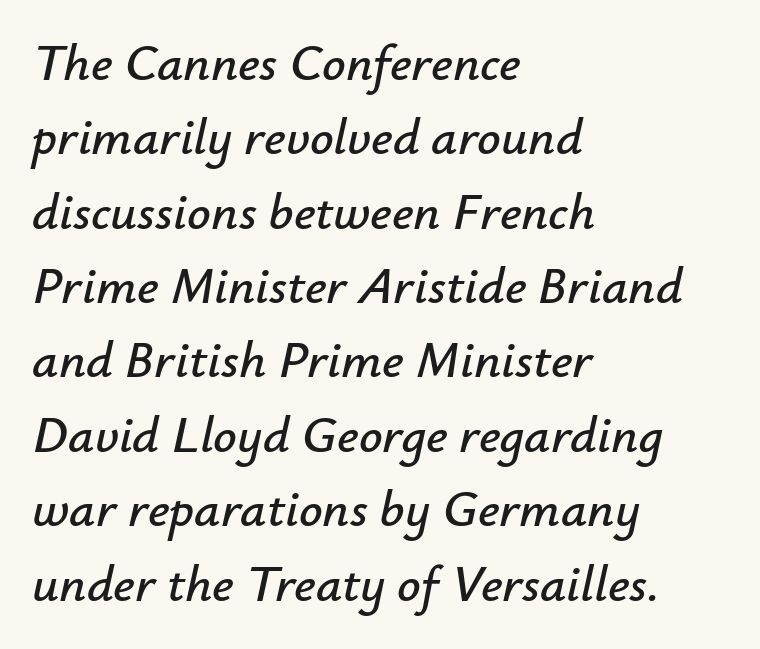
The area under the type is left untouched. Think of a printed novel: that variable character pitch is what you see here. Characters follow at the spacing the type designer built in. If you drew a line through each stem, it would be angled. Vertically, the passage feels balanced, rows spaced as you'd expect. Casual observation: everything's shoved over to the left.
